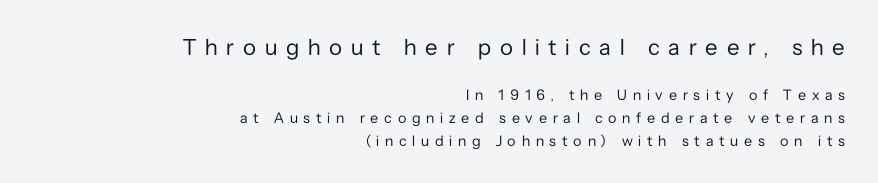
Descenders hang freely into open space. The letters stand straight up with perfectly vertical stems. Compared with a typical body face, this is equally light or lighter still. Teacher's note: observe the even right margin — that is flush-right alignment. Reading top to bottom, the characters get smaller at the block break. Compared with typical body copy, the letter spacing here is much looser.
